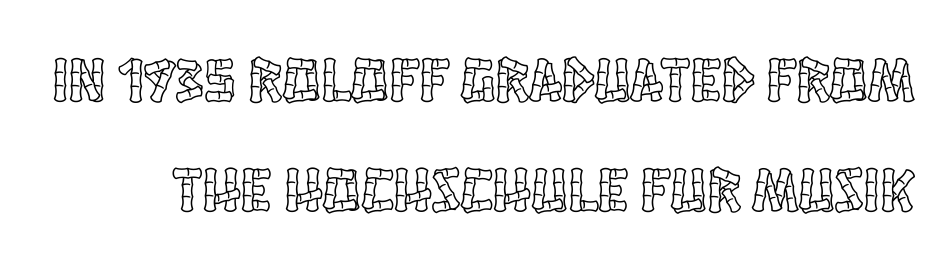
The image shows 63 px condensed type, upright; set line spacing 1.74x, normal letter spacing, not underlined; a large x-height.
